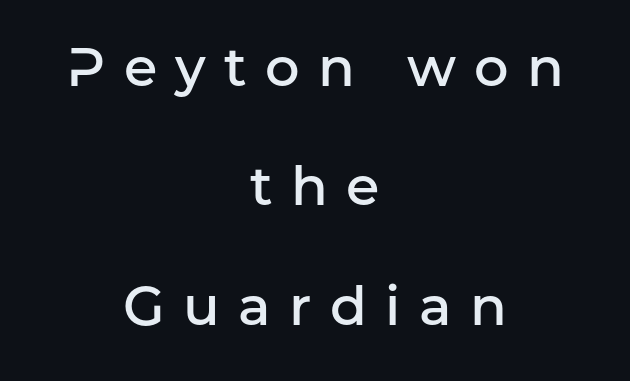
The image shows 54 px semibold sans-serif type, upright; set centered, loose line spacing (2.21x), unusually wide letter spacing (+0.34 em), not underlined; low stroke contrast and a medium x-height.
